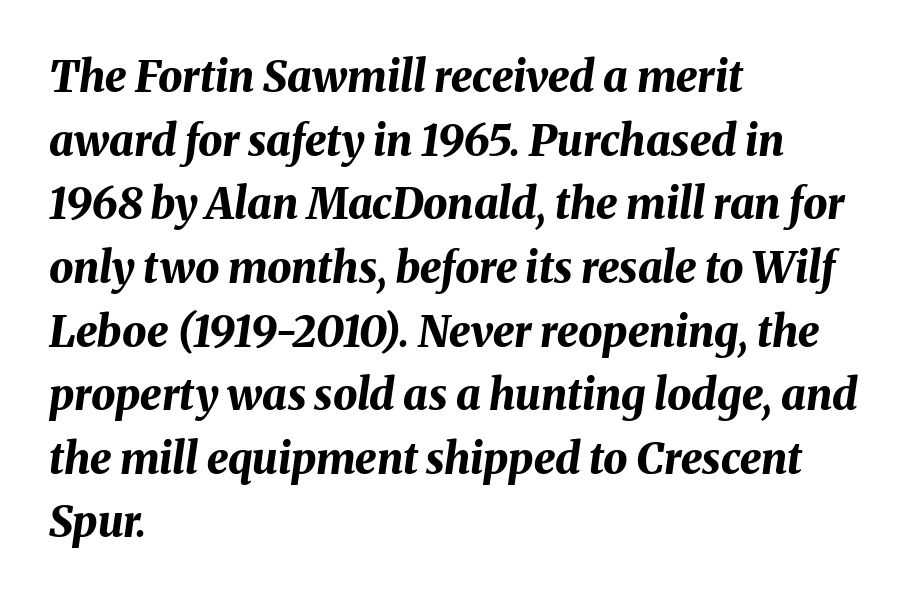
The image shows 43 px bold type, italic (leaning right); set left-aligned, normal line spacing (1.48x), normal letter spacing, not underlined; medium stroke contrast and a medium x-height.
